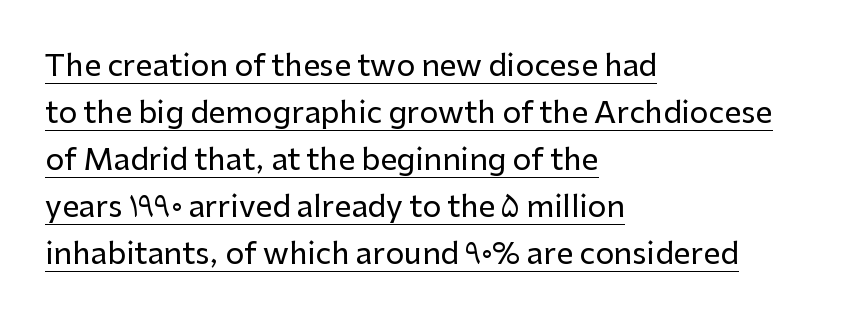
To sum up the face: it is a sans, with no serifs. Where is the straight margin? On the left. Posture: upright roman. Observe the ordinary spacing: letters are neighbours, not strangers. Honestly, the row spacing looks completely unremarkable.
